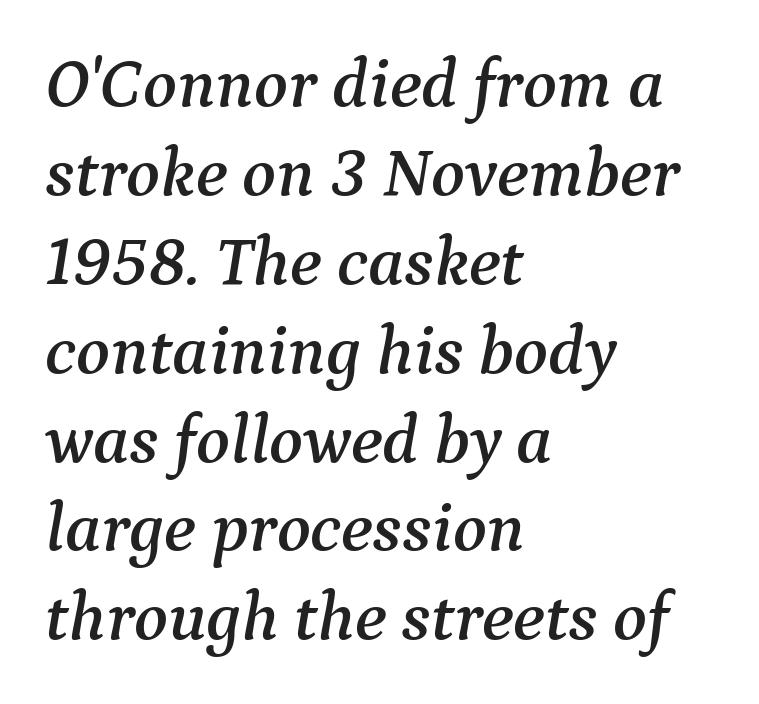
Q: Is the text italic (slanted)? A: Yes, it leans right by about 9 degrees.
Q: Is the typeface a serif or a sans-serif typeface? A: Serif.
Q: Is the text underlined? A: No.
Q: How is the paragraph aligned? A: Left-aligned.
Q: Is the spacing between letters normal or unusually wide? A: Normal.
Q: Is the spacing between lines tight, normal or loose? A: Normal.
Q: Width (condensed, normal, or wide)? A: Normal.
Q: Stroke contrast? A: Medium.
Q: x-height? A: Medium.
Q: Monospaced? A: No.
